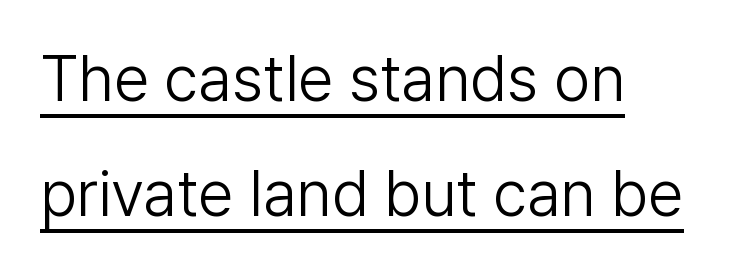
{"serif": "no", "italic": "no", "bold": "no", "weight": "light", "width": "normal", "stroke_contrast": "low", "x_height": "medium", "monospaced": "no", "underline": "yes", "align": "left", "line_spacing_ratio": 1.8, "letter_spacing": "normal", "letter_spacing_em": 0.0, "glyph_px": 64}
